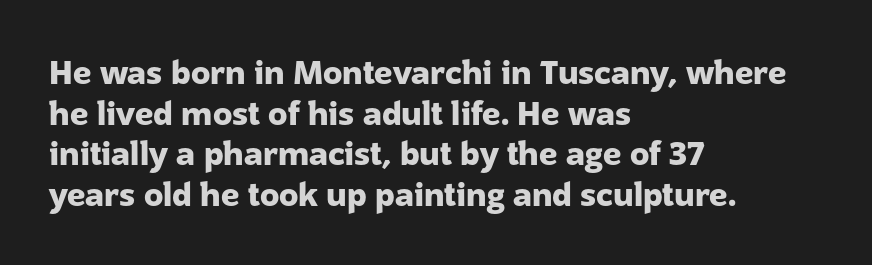
{"serif": "no", "italic": "no", "bold": "yes", "weight": "heavy", "width": "normal", "stroke_contrast": "low", "x_height": "medium", "monospaced": "no", "underline": "no", "align": "left", "line_spacing": "normal", "line_spacing_ratio": 1.27, "letter_spacing": "normal", "letter_spacing_em": 0.0, "glyph_px": 32}
